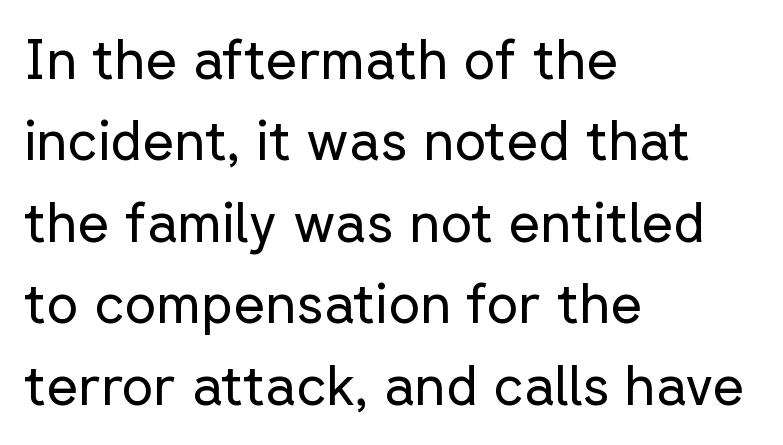
Each letter keeps its own natural width here, so spacing adapts to shape. What's the leading like? Ordinary, nothing unusual. You could call the tracking neutral — neither tight nor loose. This sample is left-justified, so line endings fall wherever the words run out.
